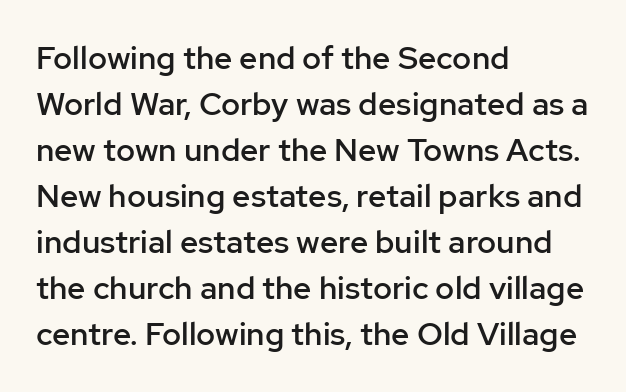
The image shows 32 px semibold sans-serif type, upright; set left-aligned, normal line spacing (1.44x), normal letter spacing, not underlined; low stroke contrast and a medium x-height.
